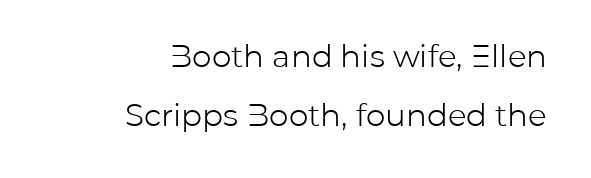
The lines are spread far apart with generous leading. Classification — sans serif. This rendering uses right alignment, leaving the left contour irregular. Quick note: underline off. Tall strokes in this sample are plumb rather than angled.
